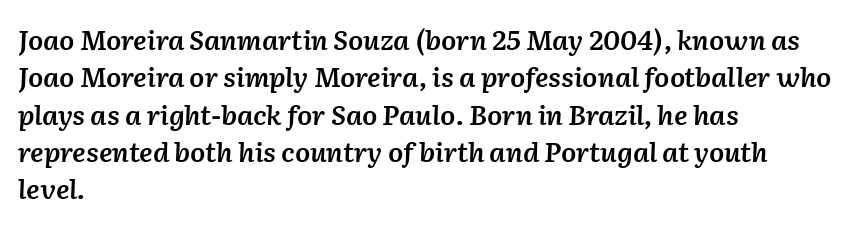
{"italic": "yes", "lean": "right", "slant_degrees": 2, "bold": "semi", "underline": "no", "align": "left", "line_spacing": "normal", "line_spacing_ratio": 1.38, "letter_spacing": "normal", "letter_spacing_em": 0.0, "glyph_px": 27}
